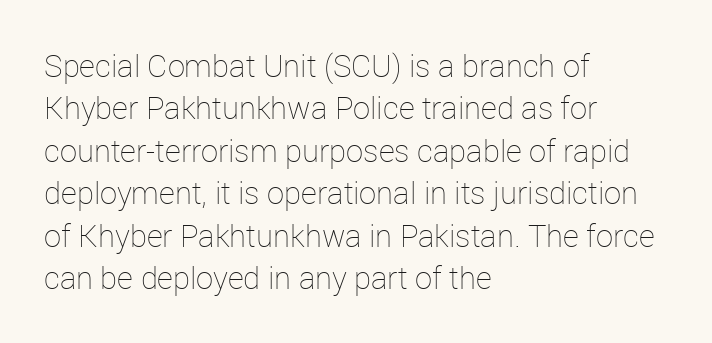
The compositor pushed each line to the left boundary. The vertical gap from one line to the next is medium. Characters remain perfectly vertical along every line. Compared with a typical body face, this is equally light or lighter still. Characters follow at the spacing the type designer built in.
